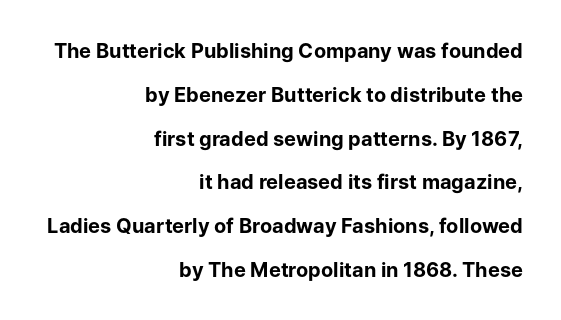
The image shows 20 px bold type, upright; set right-aligned, loose line spacing (2.19x), normal letter spacing, not underlined.
